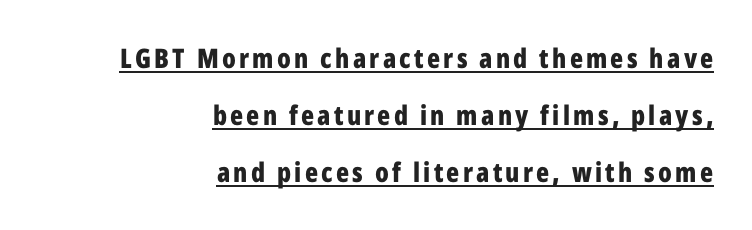
{"italic": "no", "bold": "yes", "underline": "yes", "align": "right", "line_spacing": "loose", "line_spacing_ratio": 2.12, "glyph_px": 27}
